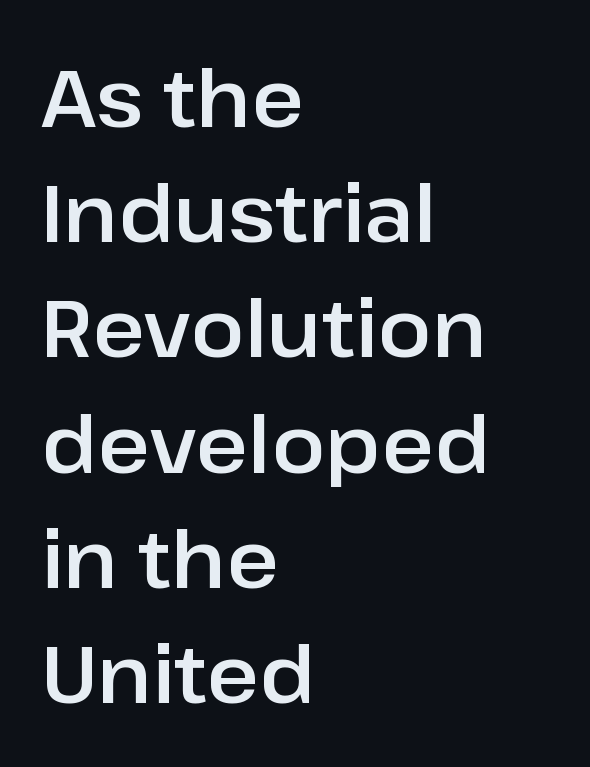
The rendering anchors every line to the left-hand side. Unlike a traditional serif, this face leaves its strokes unadorned. Do the characters align in a grid? No, the font is proportional. The line texture is even and compact thanks to regular tracking.
